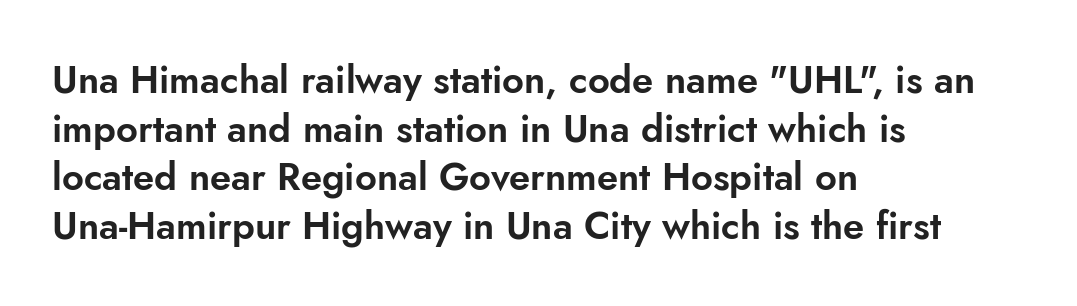
Q: Is the text italic (slanted)? A: No, it is upright.
Q: Is the typeface a serif or a sans-serif typeface? A: Sans-serif.
Q: Is the text underlined? A: No.
Q: How is the paragraph aligned? A: Left-aligned.
Q: Is the spacing between letters normal or unusually wide? A: Normal.
Q: Is the spacing between lines tight, normal or loose? A: Normal.
Q: Width (condensed, normal, or wide)? A: Normal.
Q: Stroke contrast? A: Low.
Q: x-height? A: Small.
Q: Monospaced? A: No.
